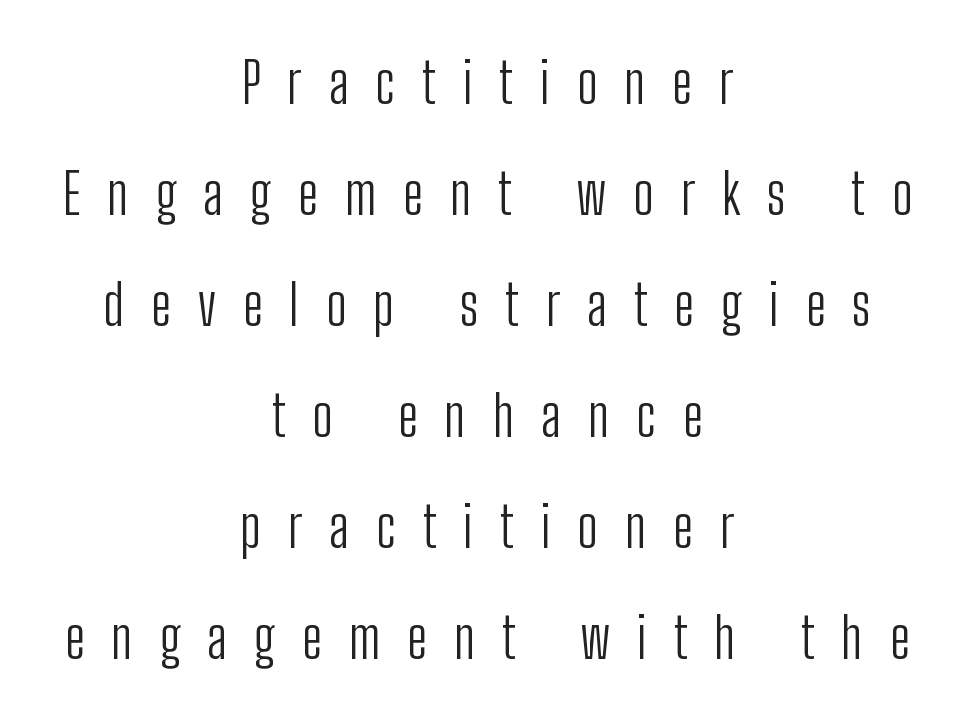
Characters follow at a spacing far wider than the type designer built in. A typesetter would mark this as roman, not italic. Each new line begins a long way beneath the previous one. Vertical stems look standard width or narrower in stroke. Underlining? Definitely not there.
